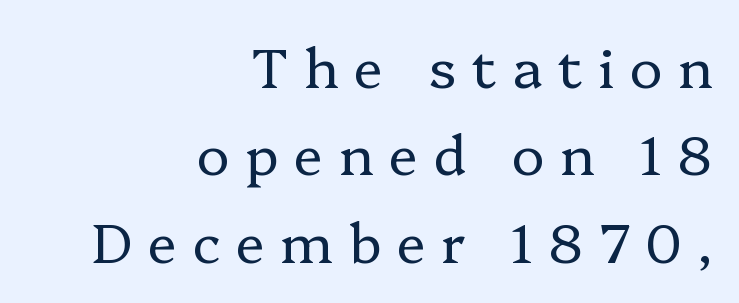
The image shows 55 px regular-weight serif type, upright; set right-aligned, normal line spacing (1.59x), unusually wide letter spacing (+0.28 em), not underlined; low stroke contrast and a medium x-height.
